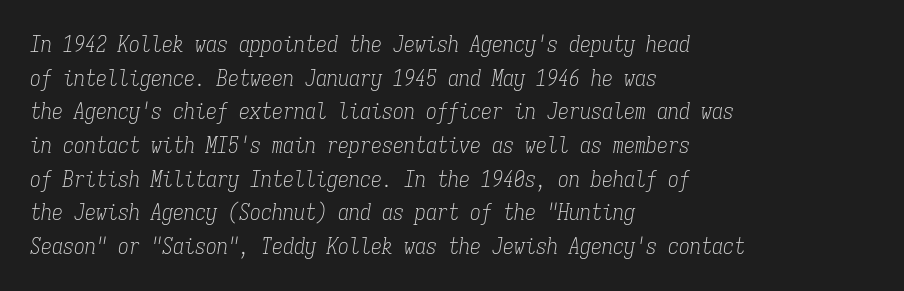
The image shows 22 px text type, italic (leaning right); set left-aligned, normal line spacing (1.53x), normal letter spacing, not underlined.
